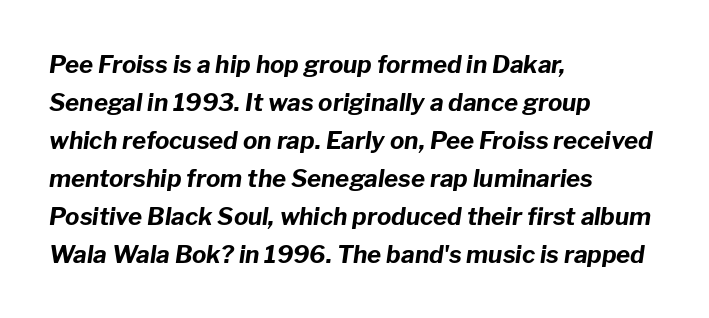
{"italic": "yes", "lean": "right", "slant_degrees": 8, "bold": "yes", "underline": "no", "align": "left", "line_spacing": "normal", "line_spacing_ratio": 1.58, "letter_spacing": "normal", "letter_spacing_em": 0.0, "glyph_px": 24}
